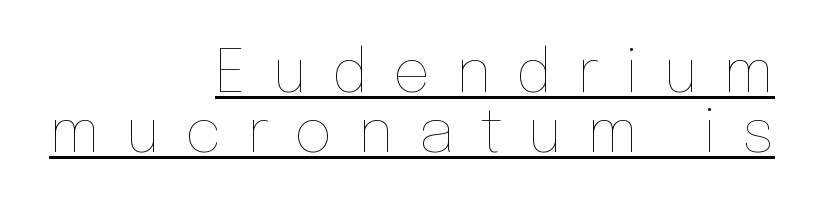
The image shows 59 px thin type, upright; set right-aligned, tight line spacing (1.01x), unusually wide letter spacing (+0.43 em), underlined; low stroke contrast and a medium x-height.
